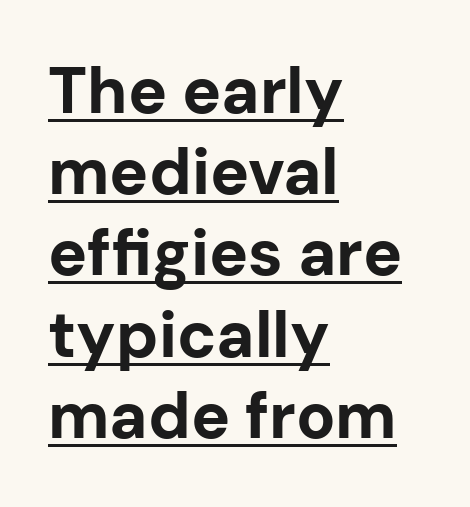
{"serif": "no", "italic": "no", "bold": "yes", "weight": "bold", "width": "normal", "stroke_contrast": "low", "x_height": "medium", "monospaced": "no", "underline": "yes", "align": "left", "line_spacing": "normal", "line_spacing_ratio": 1.25, "letter_spacing": "normal", "letter_spacing_em": 0.0, "glyph_px": 65}
